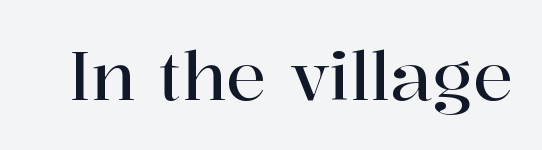
The image shows 67 px serif type, upright; set normal letter spacing, not underlined; high stroke contrast and a medium x-height.
